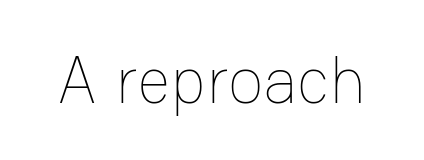
The image shows 66 px thin type, upright; set normal letter spacing, not underlined; low stroke contrast and a medium x-height.
